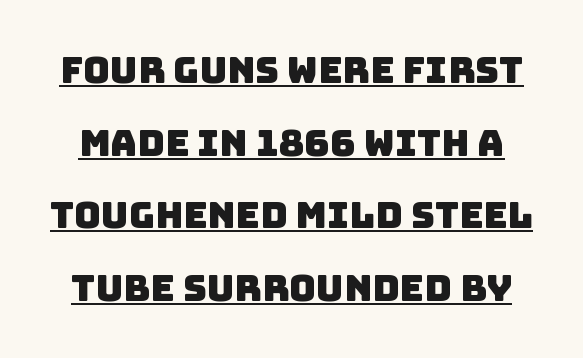
The image shows 37 px sans-serif type; set loose line spacing (1.96x), normal letter spacing, underlined; low stroke contrast and a large x-height.
